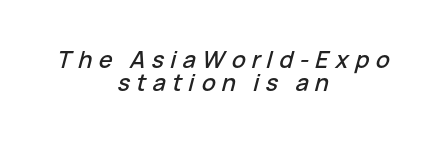
{"italic": "yes", "lean": "right", "slant_degrees": 15, "underline": "no", "align": "center", "line_spacing": "tight", "line_spacing_ratio": 1.02, "letter_spacing": "wide", "letter_spacing_em": 0.28, "glyph_px": 23}
